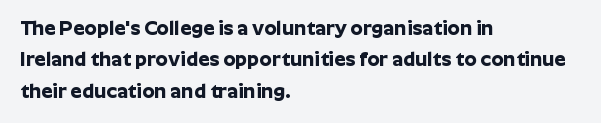
Ascenders rise straight up at ninety degrees. Just letters on the line, the space beneath them empty. Normally led — the rows are evenly, conventionally spaced. Here the glyphs are tracked normally, forming tight word shapes. The characters look thick and weighty, a clear bold.
